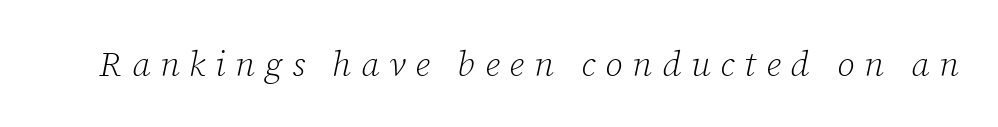
{"serif": "yes", "italic": "yes", "lean": "right", "slant_degrees": 12, "bold": "no", "weight": "light", "width": "normal", "stroke_contrast": "low", "x_height": "medium", "monospaced": "no", "underline": "no", "letter_spacing": "wide", "letter_spacing_em": 0.28, "glyph_px": 35}
